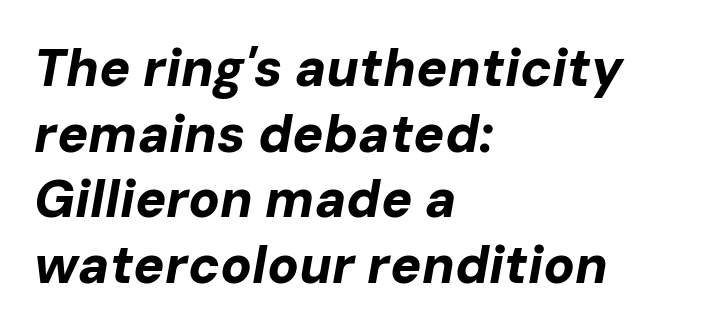
The rendering anchors every line to the left-hand side. Do the characters align in a grid? No, the font is proportional. There's an unmistakable incline to the writing here. Default kerning and tracking; the words read as compact shapes. The space directly below the letters is spotless. Is there much room between lines? A standard amount, neither cramped nor airy.
